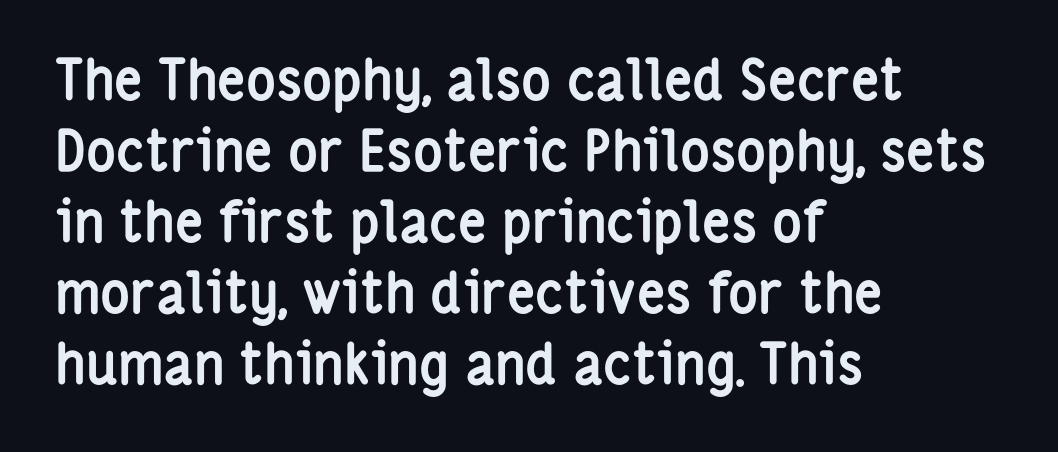
The passage is arranged the way most books set body copy — flush left. A sans-serif font was chosen for this passage. Characters follow at the spacing the type designer built in. Plain, unruled lines of type. The passage shown is typed in a proportional face where columns would drift. Leading: standard.
